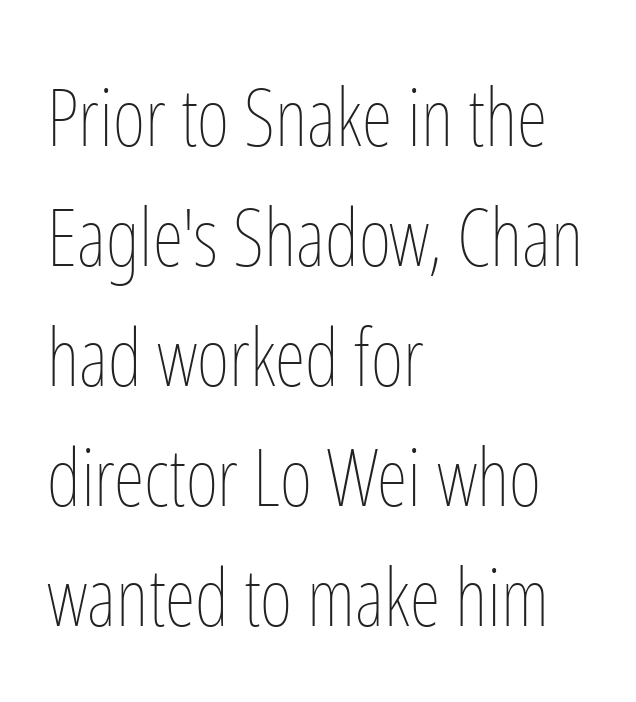
Q: Is the text bold? A: No.
Q: Is the text italic (slanted)? A: No, it is upright.
Q: Is the text underlined? A: No.
Q: How is the paragraph aligned? A: Left-aligned.
Q: Is the spacing between letters normal or unusually wide? A: Normal.
Q: Is the spacing between lines tight, normal or loose? A: Normal.
Q: Width (condensed, normal, or wide)? A: Condensed.
Q: Stroke contrast? A: Low.
Q: x-height? A: Medium.
Q: Monospaced? A: No.
